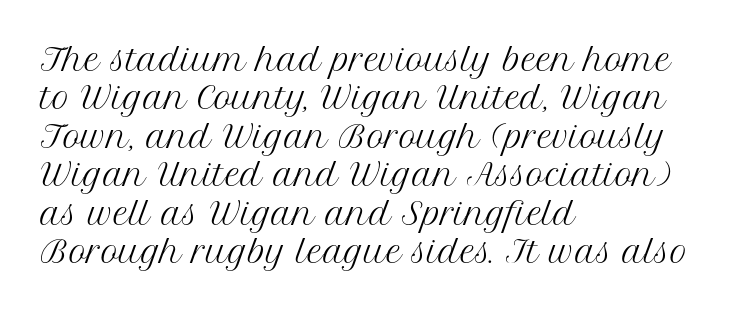
The image shows 30 px regular-weight serif type; set left-aligned, normal line spacing (1.28x), normal letter spacing, not underlined; medium stroke contrast and a medium x-height.
